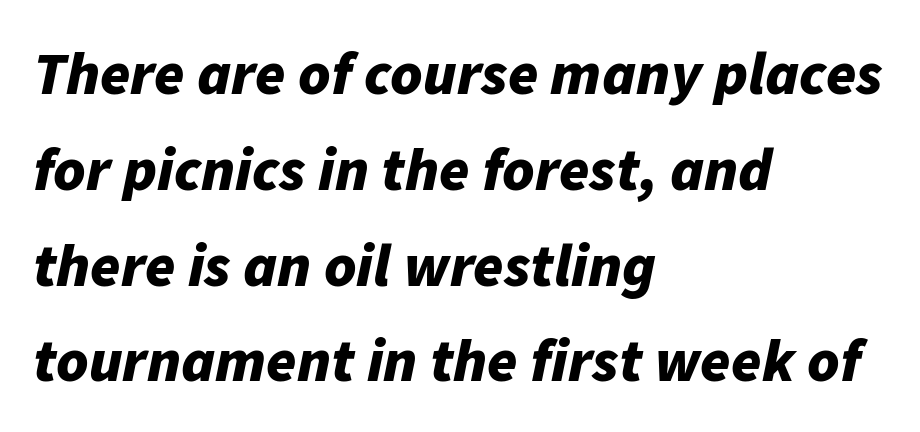
Q: Is the text bold? A: Yes.
Q: Is the text italic (slanted)? A: Yes, it leans right by about 11 degrees.
Q: Is the text underlined? A: No.
Q: How is the paragraph aligned? A: Left-aligned.
Q: Is the spacing between letters normal or unusually wide? A: Normal.
Q: Is the spacing between lines tight, normal or loose? A: Normal.
Q: Width (condensed, normal, or wide)? A: Normal.
Q: Stroke contrast? A: Low.
Q: x-height? A: Medium.
Q: Monospaced? A: No.
